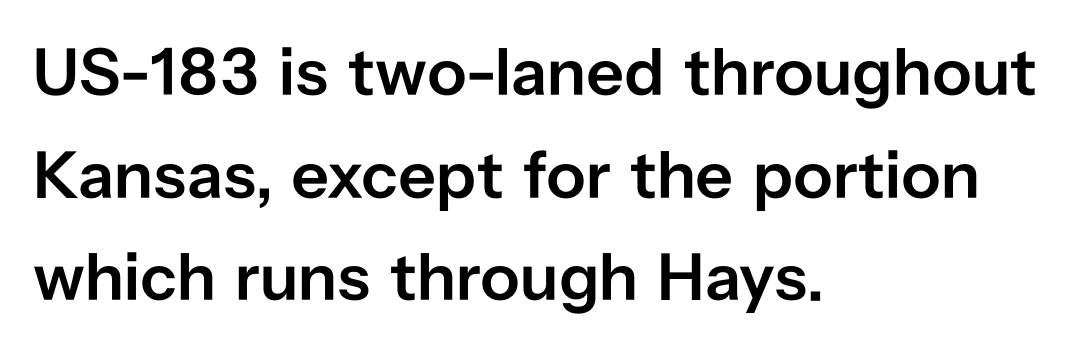
{"serif": "no", "italic": "no", "bold": "semi", "weight": "semibold", "width": "normal", "stroke_contrast": "low", "x_height": "medium", "monospaced": "no", "underline": "no", "align": "left", "line_spacing": "normal", "line_spacing_ratio": 1.53, "letter_spacing": "normal", "letter_spacing_em": 0.0, "glyph_px": 67}
